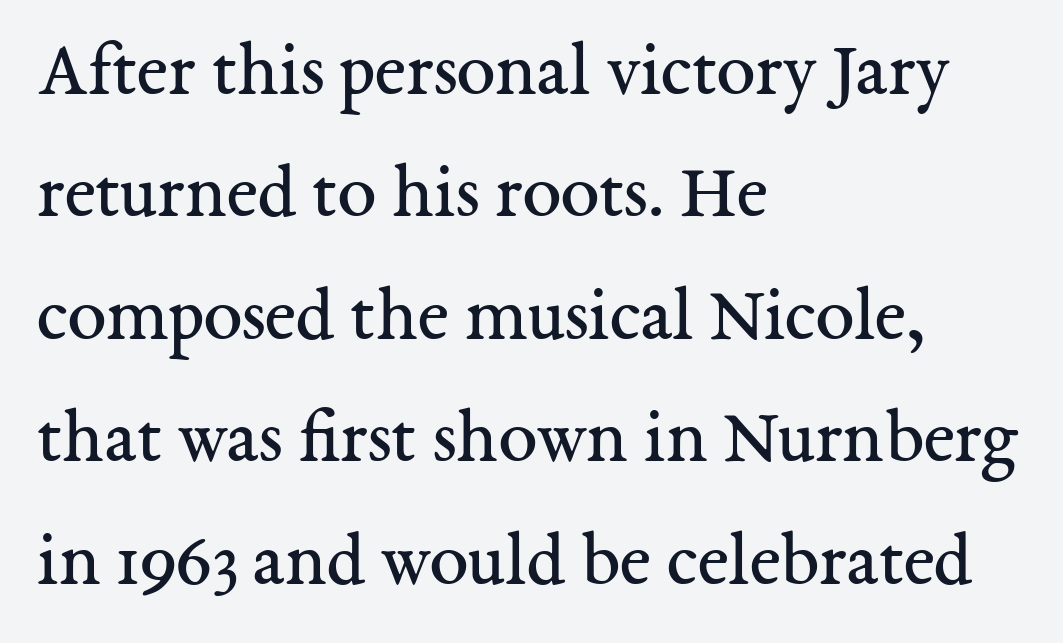
This rendering features lettering with no underline. Successive baselines arrive at the customary interval. Nothing heavy about these letters — not bold at all. This is roman type, the default non-slanted kind.
